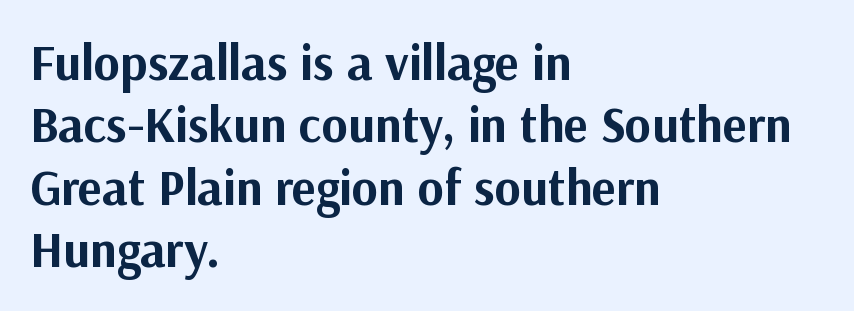
Ordinary non-slanted type is in use. The rendering shows plain stroke endings on the letterforms — a sans-serif design. You'd pick this weight for a headline — it's a proper bold. The zone under the glyphs is completely vacant.
